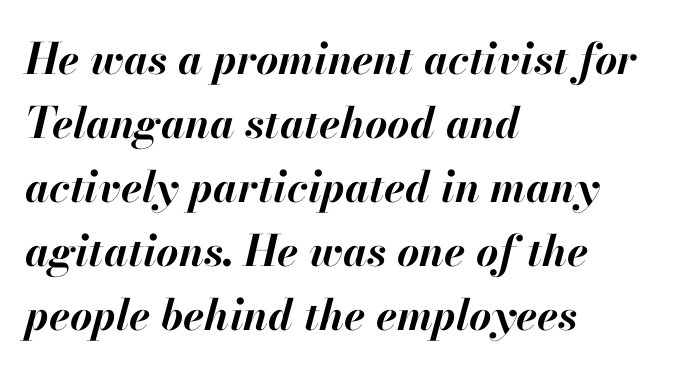
Compared with a centered layout, this one pins lines to the left instead. Heavy-handed strokes throughout: this text is bold. Clear beneath every line of the passage. Notice how the stems are inclined rather than vertical — that's the hallmark of italics.
